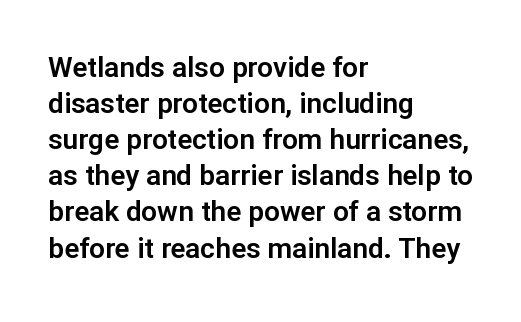
These lines sit exactly where default settings would place them. Plain, unruled lines of type. Compared with typical body copy, the letter spacing here is the same. You can tell from the bare stems that sans-serif type was used. Tall strokes in this sample are plumb rather than angled. If you drew a ruler down the left edge, every line would touch it.
